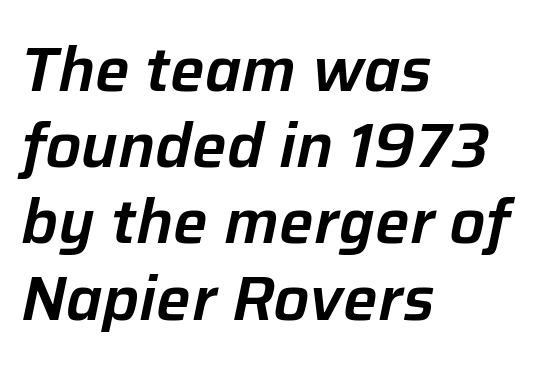
Q: Is the text italic (slanted)? A: Yes, it leans right by about 12 degrees.
Q: Is the text underlined? A: No.
Q: How is the paragraph aligned? A: Left-aligned.
Q: Is the spacing between letters normal or unusually wide? A: Normal.
Q: Is the spacing between lines tight, normal or loose? A: Normal.
Q: Width (condensed, normal, or wide)? A: Normal.
Q: Stroke contrast? A: Low.
Q: x-height? A: Medium.
Q: Monospaced? A: No.
